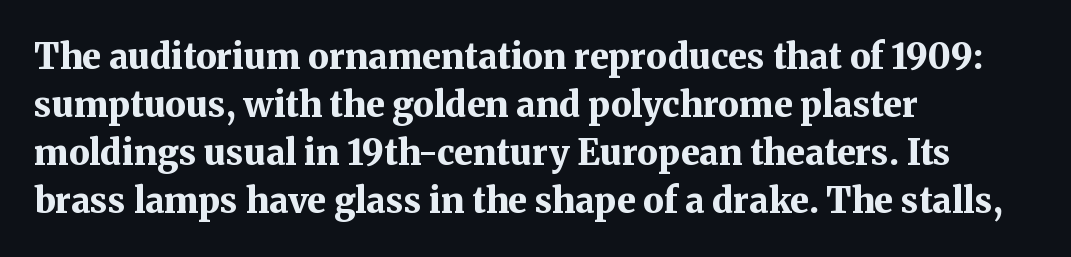
{"serif": "yes", "italic": "no", "bold": "yes", "weight": "bold", "width": "normal", "stroke_contrast": "medium", "x_height": "medium", "monospaced": "no", "underline": "no", "align": "left", "line_spacing": "normal", "line_spacing_ratio": 1.37, "letter_spacing": "normal", "letter_spacing_em": 0.0, "glyph_px": 35}
